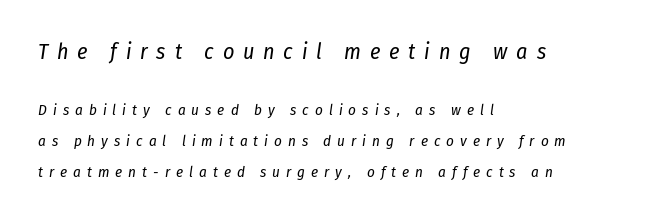
Q: Is the text bold? A: No.
Q: Is the text italic (slanted)? A: Yes, it leans right by about 8 degrees.
Q: Is the text underlined? A: No.
Q: How is the paragraph aligned? A: Left-aligned.
Q: Is the spacing between letters normal or unusually wide? A: Unusually wide.
Q: Is the spacing between lines tight, normal or loose? A: Loose.
Q: Which block of text is set in a larger size, the first (top) or the second (bottom)? A: The first (top) one.
